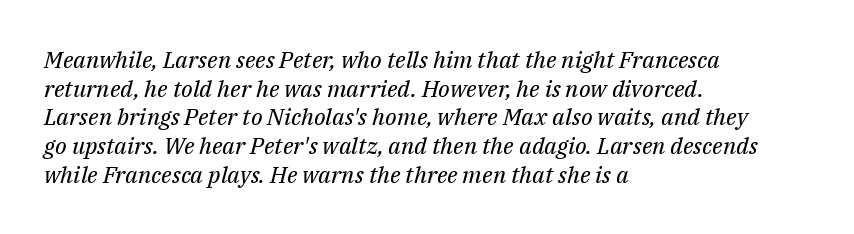
The image shows 23 px text type, italic (leaning right); set left-aligned, normal line spacing (1.25x), normal letter spacing, not underlined.
